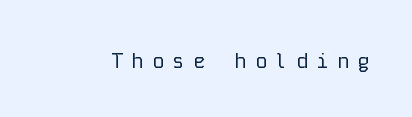
The image shows 21 px text type, upright; set unusually wide letter spacing (+0.38 em), not underlined.
